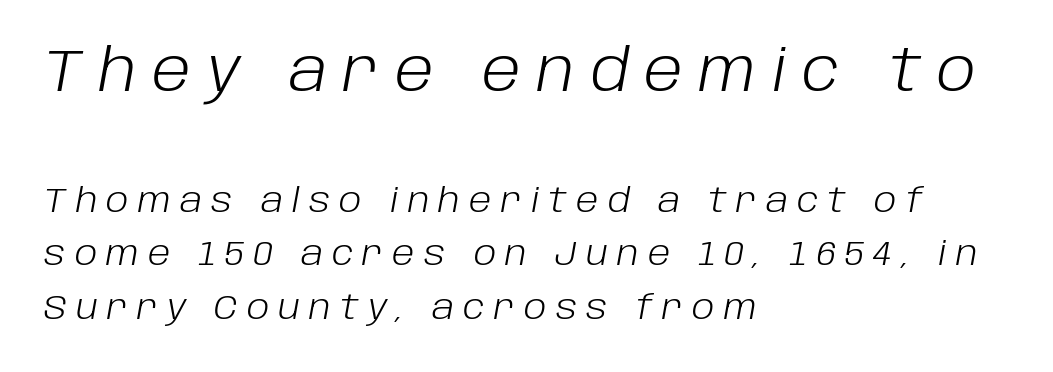
Q: Is the text bold? A: No.
Q: Is the text italic (slanted)? A: Yes, it leans right by about 10 degrees.
Q: Is the text underlined? A: No.
Q: How is the paragraph aligned? A: Left-aligned.
Q: Is the spacing between letters normal or unusually wide? A: Unusually wide.
Q: Is the spacing between lines tight, normal or loose? A: Normal.
Q: Which block of text is set in a larger size, the first (top) or the second (bottom)? A: The first (top) one.
Q: Width (condensed, normal, or wide)? A: Normal.
Q: Stroke contrast? A: Low.
Q: x-height? A: Large.
Q: Monospaced? A: No.
